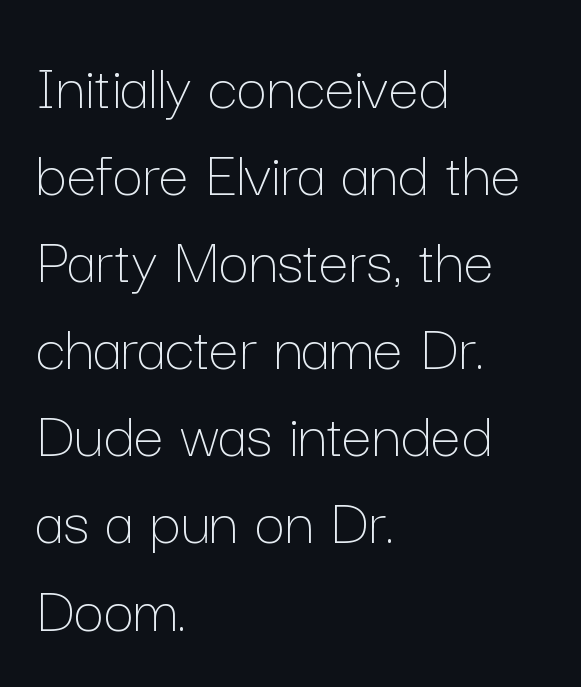
The image shows 67 px thin type, upright; set left-aligned, normal line spacing (1.3x), normal letter spacing, not underlined; low stroke contrast and a medium x-height.
